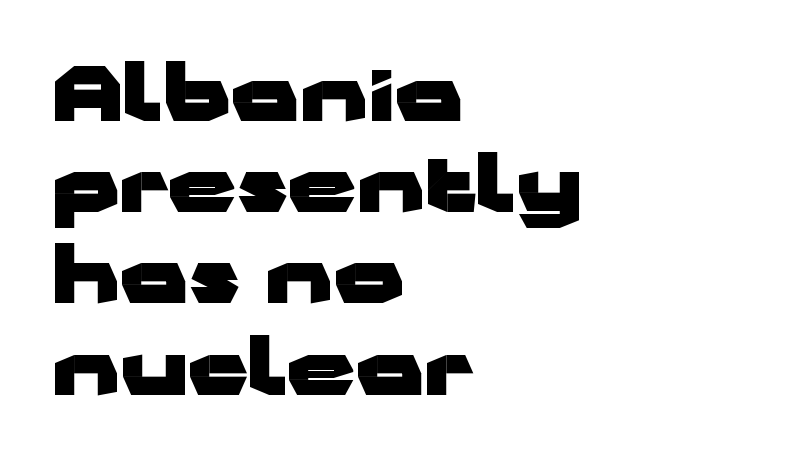
Decoration check: the copy has no underline. The text block is weighted toward the left margin, trailing off unevenly rightward. You could not count columns in this text — the font is proportionally spaced. Serifs: no, the terminals of the letterforms are clean.
